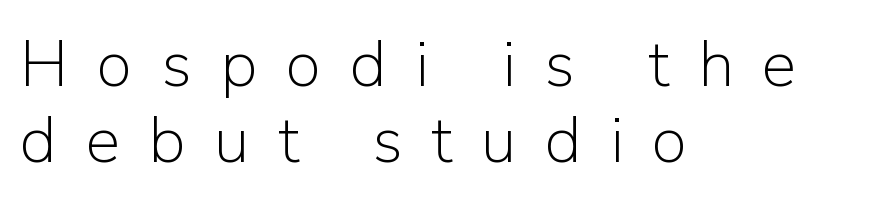
These lines are rendered in a variable-pitch font. To sum up the face: it is a sans, with no serifs. Only glyphs here, with clear space below each row. Leftover space on each line is placed entirely after the last word. Italic? Not at all — the glyphs are vertical. Here the glyphs are tracked loosely, breaking word shapes into spaced letters.
